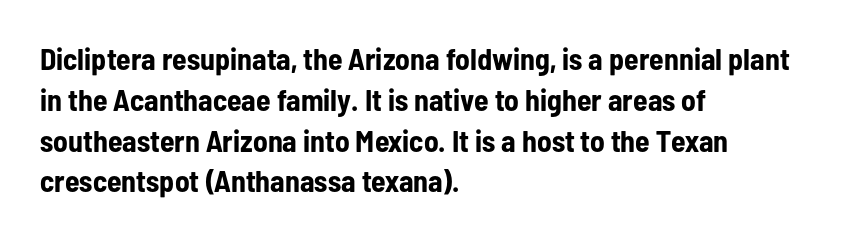
Look at the stroke-to-counter ratio: heavy, a bold. You can tell it's not italic because the verticals are truly vertical. A classic flush-left, rag-right setting is used for this passage. Looks like regular typesetting: each glyph gets only the width it needs. The tracking reads as untouched default to a designer's eye.
